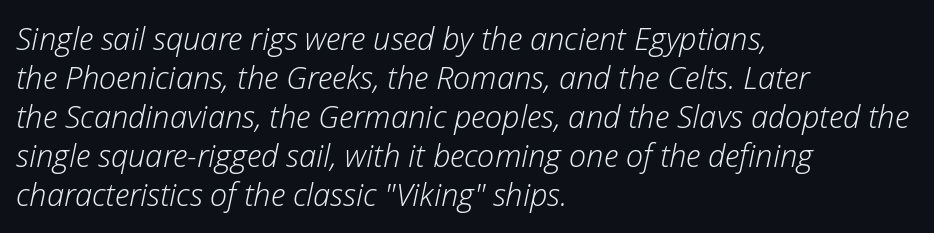
Q: Is the text bold? A: No.
Q: Is the text italic (slanted)? A: Yes, it leans right by about 12 degrees.
Q: Is the text underlined? A: No.
Q: How is the paragraph aligned? A: Left-aligned.
Q: Is the spacing between letters normal or unusually wide? A: Normal.
Q: Is the spacing between lines tight, normal or loose? A: Normal.
Q: Width (condensed, normal, or wide)? A: Normal.
Q: Stroke contrast? A: Low.
Q: x-height? A: Medium.
Q: Monospaced? A: No.
